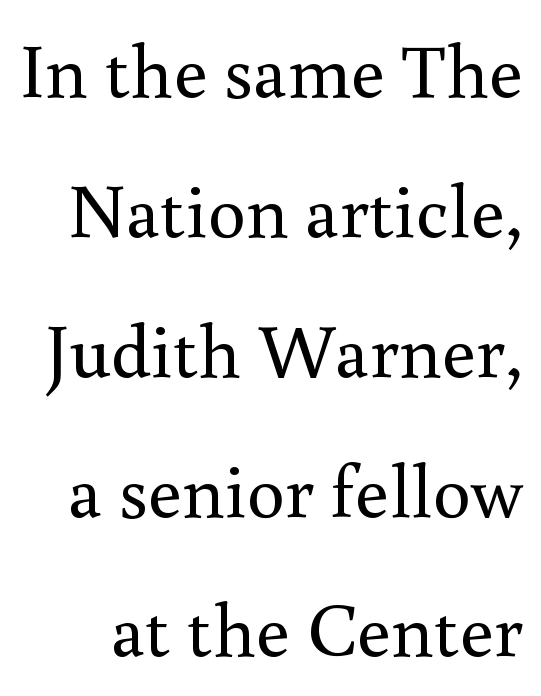
{"serif": "yes", "italic": "no", "bold": "no", "weight": "regular", "width": "normal", "stroke_contrast": "medium", "x_height": "small", "monospaced": "no", "underline": "no", "line_spacing_ratio": 1.84, "letter_spacing": "normal", "letter_spacing_em": 0.0, "glyph_px": 76}
